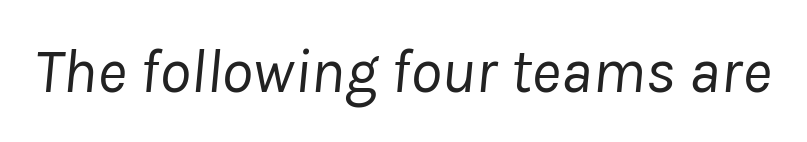
The strokes carry an ordinary text weight at most. The gap between lines stays unmarked. Look at the tracking — it's just the regular setting, nothing added. Here the designer chose a conventional face with non-uniform glyph widths.
